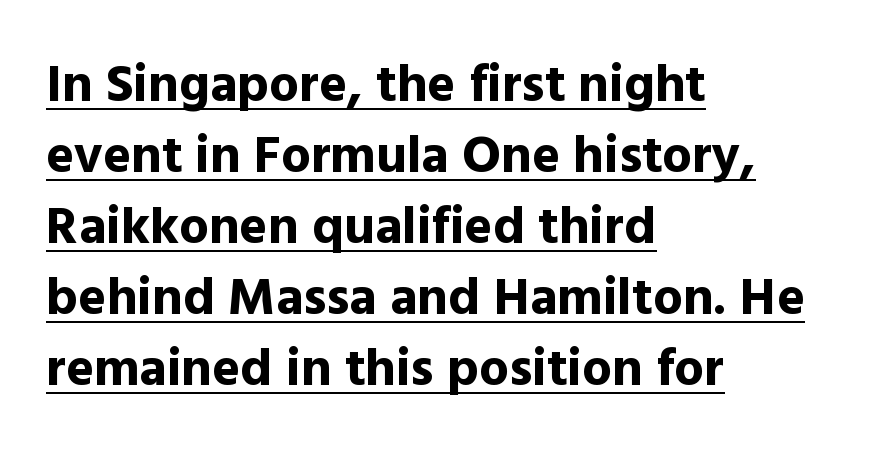
{"serif": "no", "italic": "no", "bold": "yes", "weight": "bold", "width": "normal", "x_height": "medium", "monospaced": "no", "underline": "yes", "align": "left", "line_spacing": "normal", "line_spacing_ratio": 1.34, "letter_spacing": "normal", "letter_spacing_em": 0.0, "glyph_px": 53}
